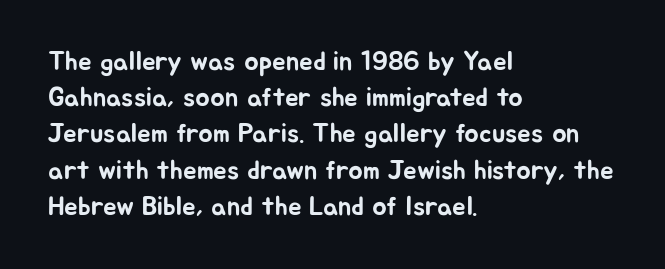
The image shows 27 px text type, upright; set left-aligned, normal line spacing (1.34x), normal letter spacing, not underlined.
